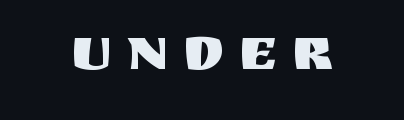
The image shows 60 px sans-serif type, upright; set unusually wide letter spacing (+0.22 em), not underlined; medium stroke contrast and a large x-height.
